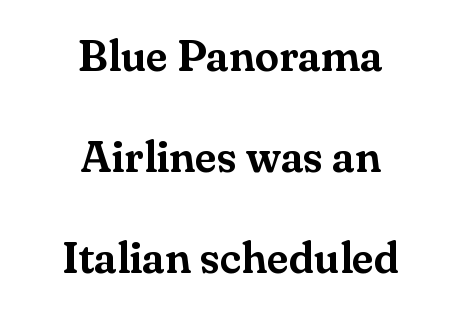
Style check: upright. The letters advance in unequal steps, a hallmark of proportional type. These lines stack symmetrically, like a column narrowing and widening about its center. The rendering uses a large line-height, opening up the rows.
